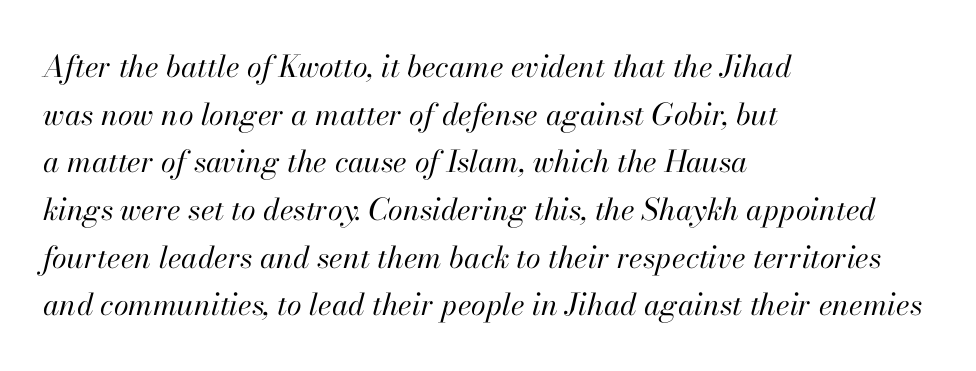
Q: Is the text bold? A: No.
Q: Is the text italic (slanted)? A: Yes, it leans right by about 13 degrees.
Q: Is the text underlined? A: No.
Q: How is the paragraph aligned? A: Left-aligned.
Q: Is the spacing between letters normal or unusually wide? A: Normal.
Q: Is the spacing between lines tight, normal or loose? A: Normal.
Q: Width (condensed, normal, or wide)? A: Normal.
Q: Stroke contrast? A: High.
Q: x-height? A: Small.
Q: Monospaced? A: No.
